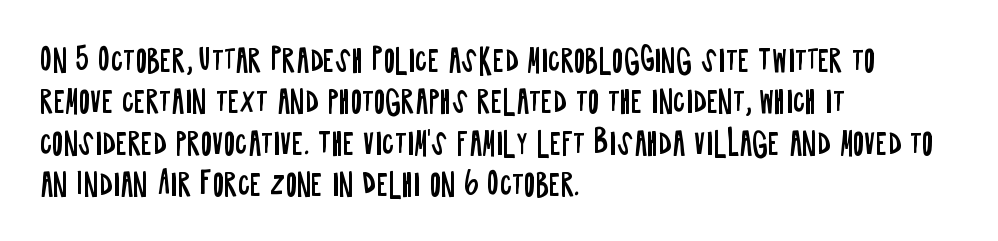
Each letter's strokes conclude bluntly, with no projecting serifs. The letters stand upright; this is a roman face. A quiet, ordinary-to-light weight characterises the typeface. Is the block centered? No — it sits flush against the left margin.
